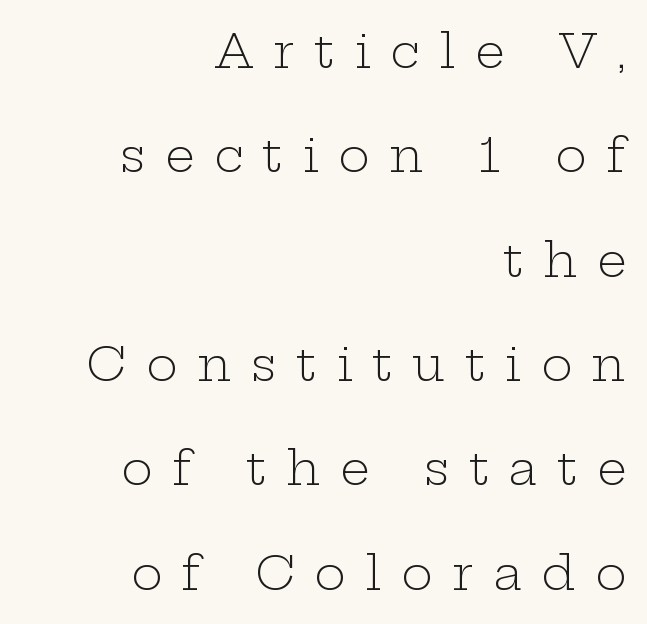
The ragged edge is on the left, which tells us the setting is flush right. Widely set lines give the paragraph a tall, airy silhouette. Italic? Not at all — the glyphs are vertical. Stems here are at most as thick as an everyday book face. Glyph-to-glyph distance is far greater than everyday printed text. The space beneath each line is pristine and unruled.
